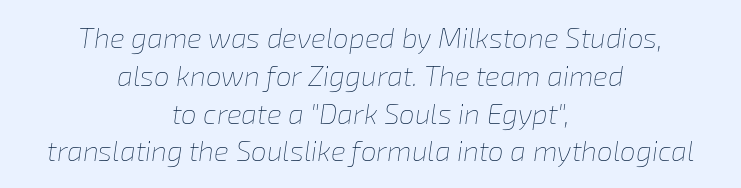
The image shows 28 px thin type, italic (leaning right); set centered, normal line spacing (1.35x), normal letter spacing, not underlined; low stroke contrast and a medium x-height.
